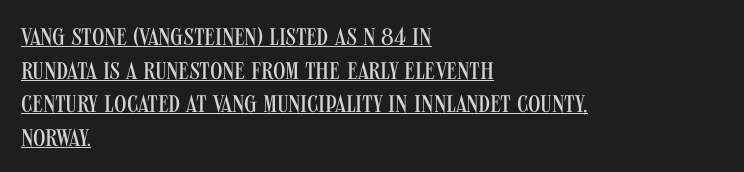
The image shows 24 px text type, upright; set left-aligned, normal line spacing (1.4x), normal letter spacing, underlined.
